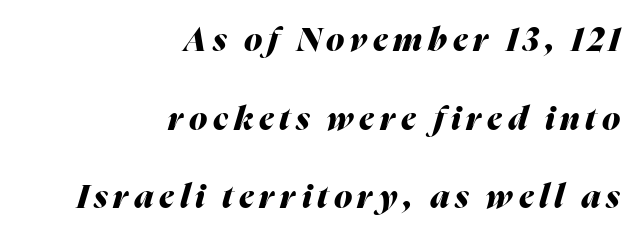
Q: Is the text bold? A: Yes.
Q: Is the text italic (slanted)? A: Yes, it leans right by about 16 degrees.
Q: Is the text underlined? A: No.
Q: How is the paragraph aligned? A: Right-aligned.
Q: Is the spacing between lines tight, normal or loose? A: Loose.
Q: Width (condensed, normal, or wide)? A: Normal.
Q: Stroke contrast? A: Medium.
Q: x-height? A: Medium.
Q: Monospaced? A: No.
